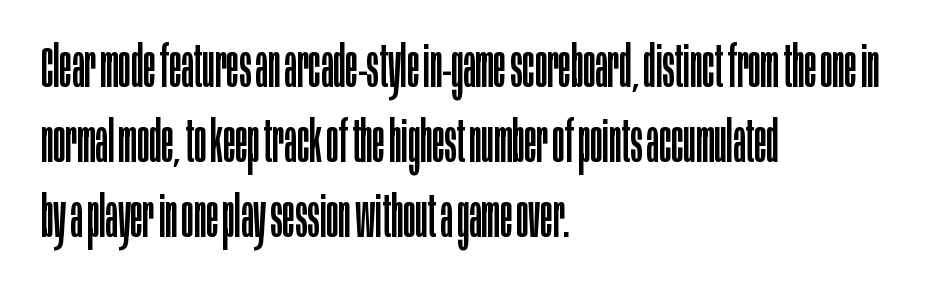
Q: Is the text bold? A: No.
Q: Is the text italic (slanted)? A: No, it is upright.
Q: Is the typeface a serif or a sans-serif typeface? A: Sans-serif.
Q: Is the text underlined? A: No.
Q: How is the paragraph aligned? A: Left-aligned.
Q: Is the spacing between letters normal or unusually wide? A: Normal.
Q: Is the spacing between lines tight, normal or loose? A: Normal.
Q: Width (condensed, normal, or wide)? A: Condensed.
Q: Stroke contrast? A: Low.
Q: x-height? A: Large.
Q: Monospaced? A: No.
